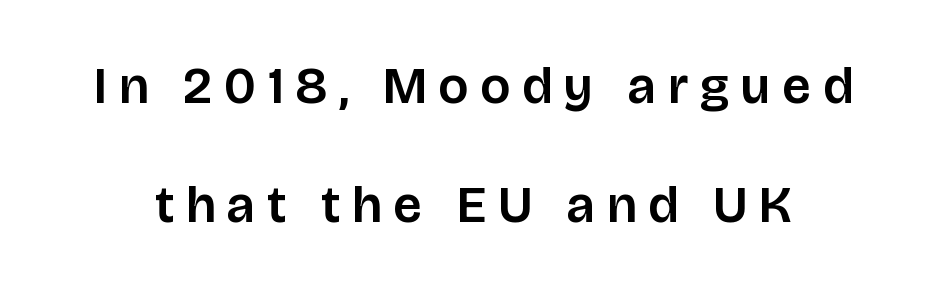
Q: Is the text italic (slanted)? A: No, it is upright.
Q: Is the typeface a serif or a sans-serif typeface? A: Sans-serif.
Q: Is the text underlined? A: No.
Q: Is the spacing between letters normal or unusually wide? A: Unusually wide.
Q: Is the spacing between lines tight, normal or loose? A: Loose.
Q: Width (condensed, normal, or wide)? A: Normal.
Q: Stroke contrast? A: Low.
Q: x-height? A: Large.
Q: Monospaced? A: No.
